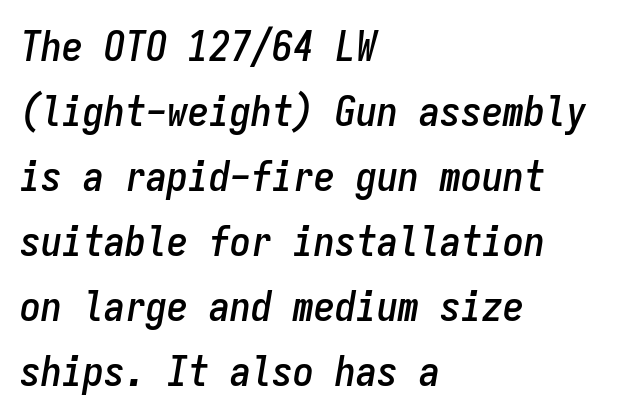
{"italic": "yes", "lean": "right", "slant_degrees": 9, "width": "condensed", "stroke_contrast": "low", "x_height": "medium", "monospaced": "yes", "underline": "no", "align": "left", "line_spacing": "normal", "line_spacing_ratio": 1.55, "letter_spacing": "normal", "letter_spacing_em": 0.0, "glyph_px": 42}
